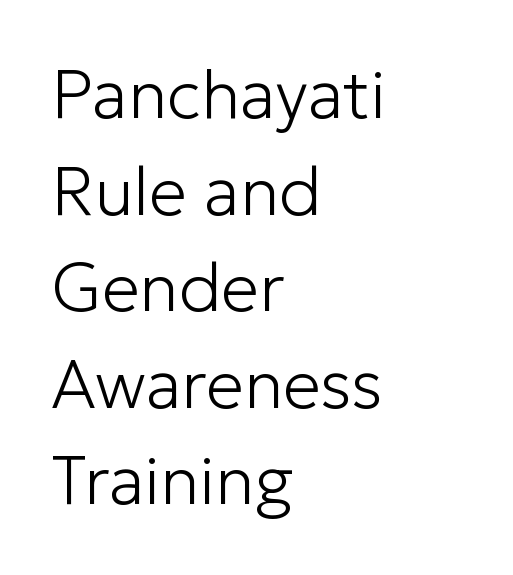
The zone under the glyphs is completely vacant. Do the characters align in a grid? No, the font is proportional. Baseline-to-baseline distance is the conventional proportion of letter height. Heft: none added — not bold.
